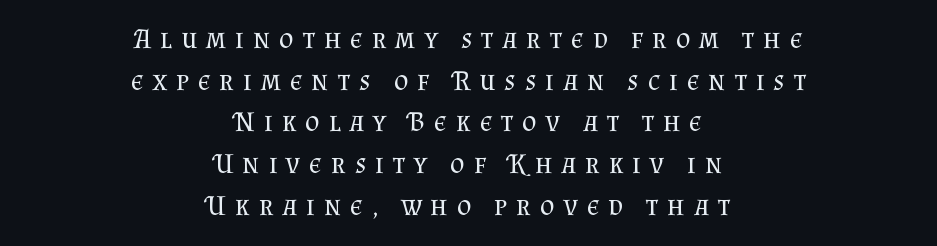
Q: Is the text bold? A: No.
Q: Is the text italic (slanted)? A: No, it is upright.
Q: Is the typeface a serif or a sans-serif typeface? A: Serif.
Q: Is the text underlined? A: No.
Q: How is the paragraph aligned? A: Centered.
Q: Is the spacing between letters normal or unusually wide? A: Unusually wide.
Q: Is the spacing between lines tight, normal or loose? A: Normal.
Q: Width (condensed, normal, or wide)? A: Normal.
Q: Stroke contrast? A: Medium.
Q: x-height? A: Small.
Q: Monospaced? A: No.
